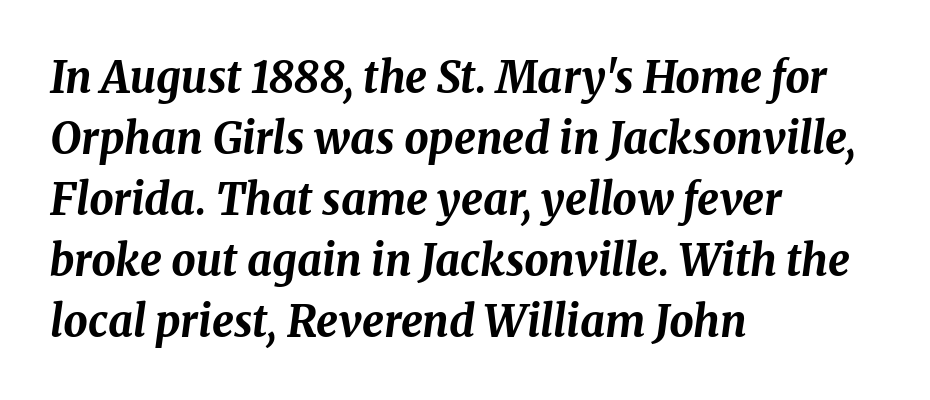
Regarding leading, the lines here are spaced in the standard way. If you drew a line through each stem, it would be angled. The area under the type is left untouched. Thick stems and heavy bowls — unmistakably bold. Line starts are locked; line ends wander.
